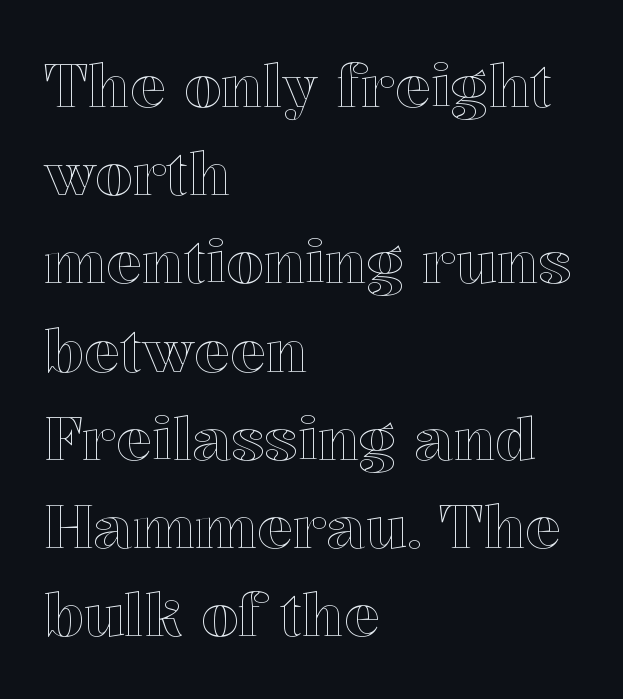
The image shows 60 px text type, upright; set left-aligned, normal line spacing (1.47x), normal letter spacing, not underlined; a medium x-height.
